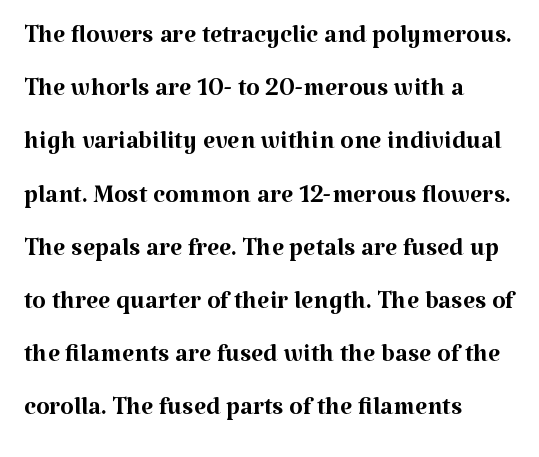
The image shows 35 px regular-weight serif type, upright; set left-aligned, normal line spacing (1.52x), normal letter spacing, not underlined; medium stroke contrast and a medium x-height.
